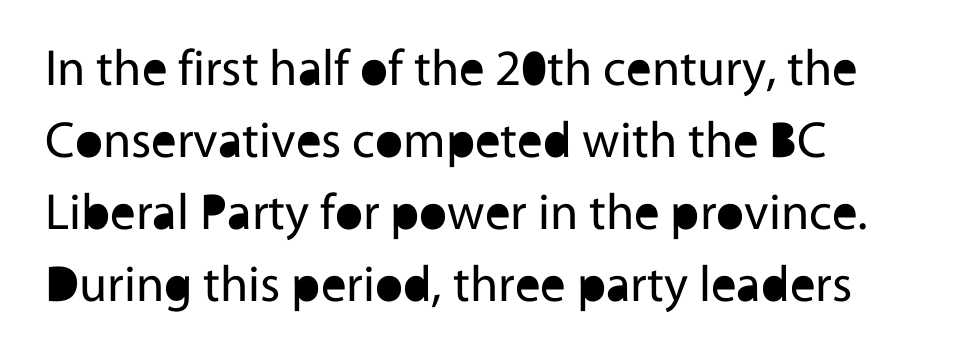
Q: Is the text bold? A: No.
Q: Is the text italic (slanted)? A: No, it is upright.
Q: Is the typeface a serif or a sans-serif typeface? A: Sans-serif.
Q: Is the text underlined? A: No.
Q: How is the paragraph aligned? A: Left-aligned.
Q: Is the spacing between letters normal or unusually wide? A: Normal.
Q: Is the spacing between lines tight, normal or loose? A: Normal.
Q: Width (condensed, normal, or wide)? A: Normal.
Q: x-height? A: Medium.
Q: Monospaced? A: No.
